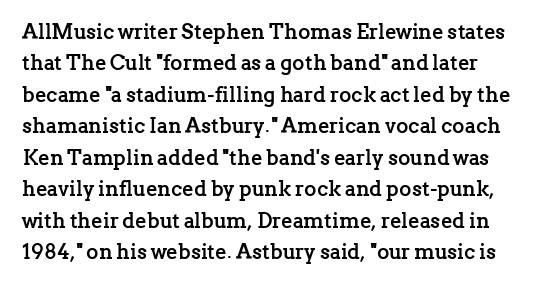
{"italic": "no", "bold": "yes", "underline": "no", "line_spacing": "normal", "line_spacing_ratio": 1.5, "letter_spacing": "normal", "letter_spacing_em": 0.0, "glyph_px": 21}
